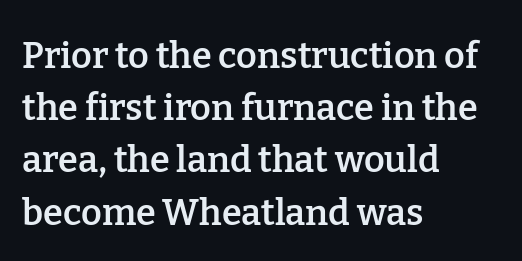
The image shows 36 px semibold serif type, upright; set left-aligned, normal line spacing (1.45x), normal letter spacing, not underlined; low stroke contrast and a medium x-height.
